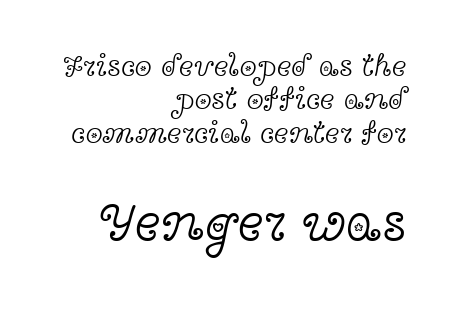
{"serif": "yes", "italic": "no", "bold": "no", "weight": "light", "width": "wide", "x_height": "medium", "monospaced": "no", "underline": "no", "align": "right", "line_spacing": "tight", "line_spacing_ratio": 1.08, "letter_spacing": "normal", "letter_spacing_em": 0.0, "larger_block": "second", "size_ratio": 1.77, "glyph_px": 55}
